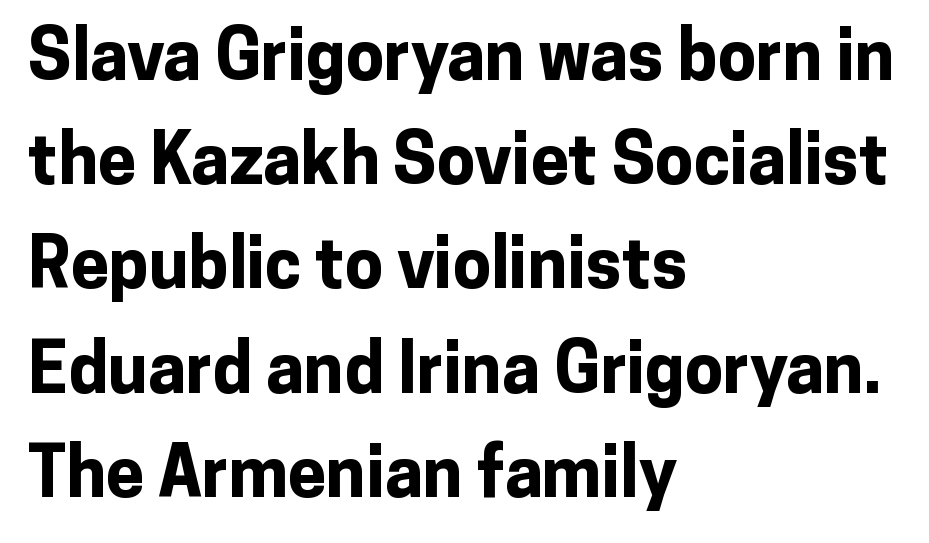
Are there feet on the stems? There aren't — it's a sans. No extra tracking has been applied to these lines. Do the characters align in a grid? No, the font is proportional. The paragraph has a hard left edge and a soft right edge. Beneath every word, the page is bare.
